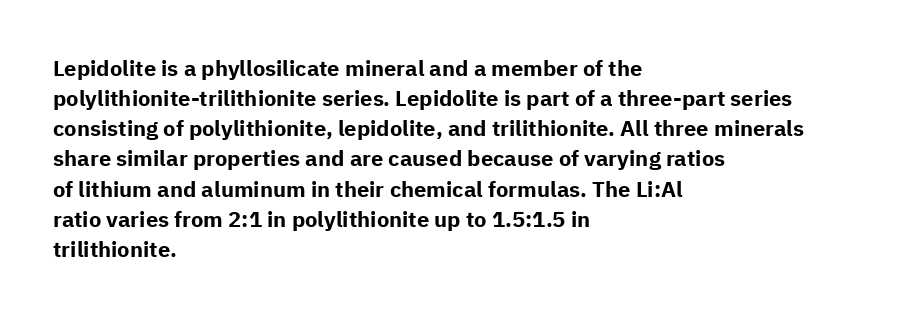
The image shows 22 px bold type, upright; set left-aligned, normal line spacing (1.37x), normal letter spacing, not underlined.
